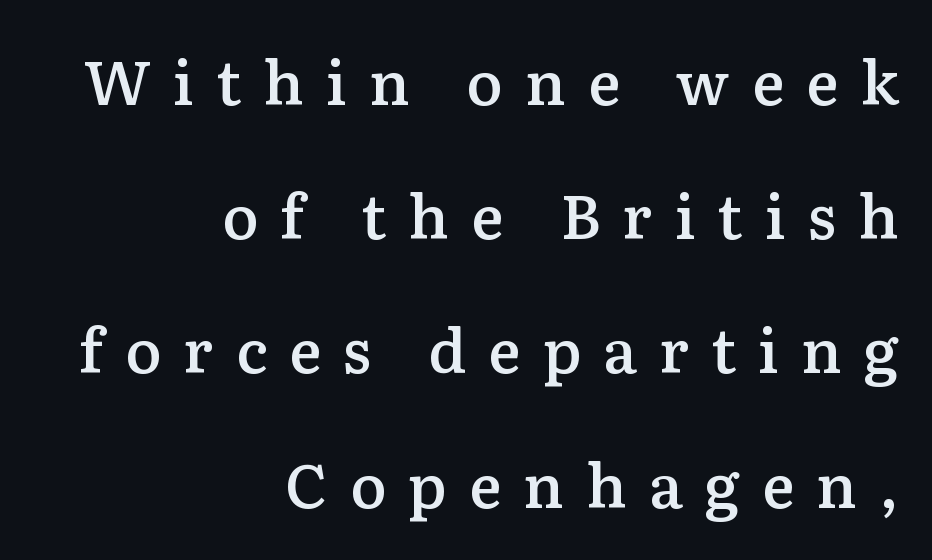
The baseline area is clear. Posture: vertical. One-word summary of the alignment: right. Proportional: the letters do not fall into vertical columns. Vertical spacing — loose. This rendering employs a face with finishing strokes, i.e., a serif.
